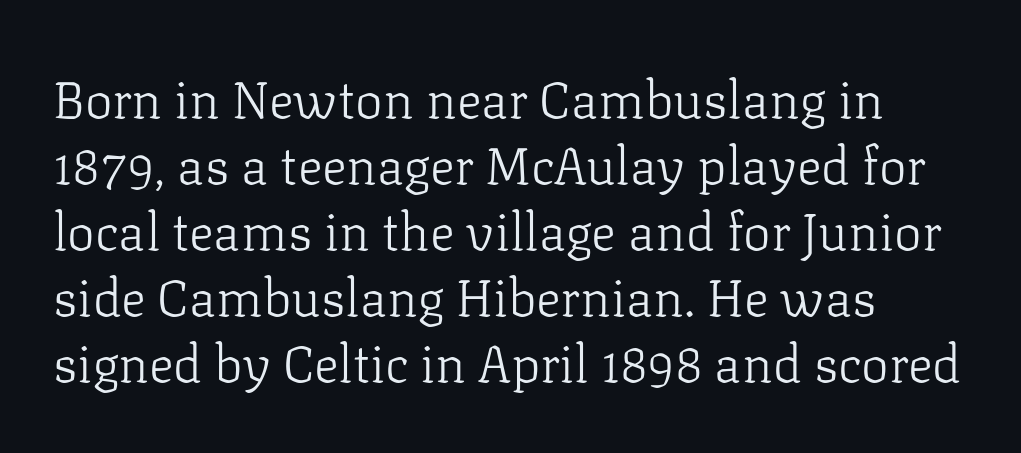
{"serif": "yes", "italic": "no", "bold": "no", "weight": "light", "width": "normal", "stroke_contrast": "low", "x_height": "medium", "monospaced": "no", "underline": "no", "line_spacing": "normal", "line_spacing_ratio": 1.27, "letter_spacing": "normal", "letter_spacing_em": 0.0, "glyph_px": 52}
